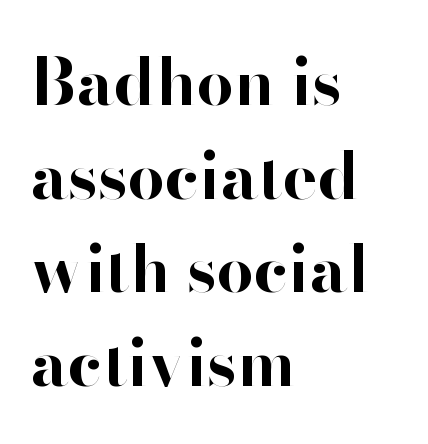
{"serif": "no", "italic": "no", "bold": "yes", "weight": "bold", "width": "normal", "stroke_contrast": "high", "x_height": "small", "monospaced": "no", "underline": "no", "align": "left", "line_spacing": "normal", "line_spacing_ratio": 1.42, "letter_spacing": "normal", "letter_spacing_em": 0.0, "glyph_px": 66}
